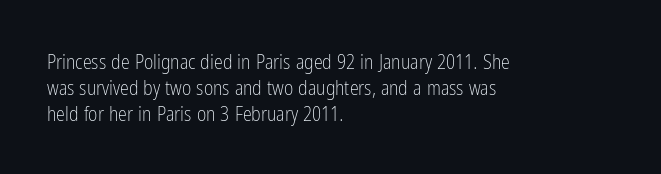
Where is the straight margin? On the left. This sample keeps an unexceptional amount of space between lines. The typesetting does not lean heavy: it is not bold. The gaps between neighbouring characters are ordinary and unremarkable. A clean baseline with only descenders dipping below it.
